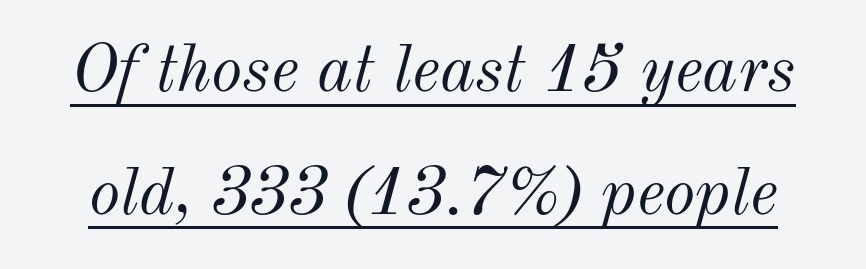
{"italic": "yes", "lean": "right", "slant_degrees": 12, "bold": "no", "weight": "light", "width": "normal", "stroke_contrast": "medium", "x_height": "small", "monospaced": "no", "underline": "yes", "line_spacing_ratio": 1.83, "letter_spacing": "normal", "letter_spacing_em": 0.0, "glyph_px": 67}
